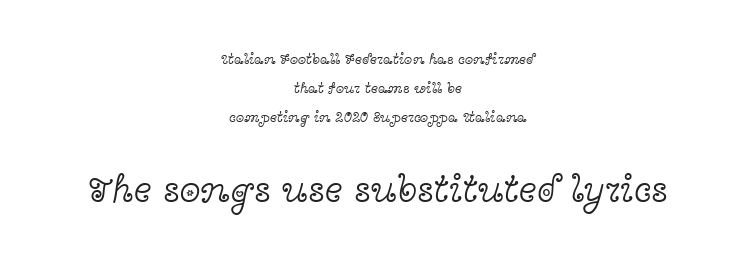
The image shows 38 px light, wide serif type, upright; set centered, loose line spacing (1.95x), normal letter spacing, not underlined; the second (bottom) block is 2.53x larger; a medium x-height.
